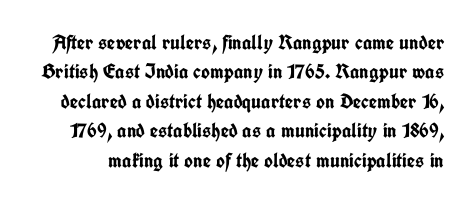
{"italic": "no", "bold": "yes", "underline": "no", "line_spacing": "normal", "line_spacing_ratio": 1.4, "letter_spacing": "normal", "letter_spacing_em": 0.0, "glyph_px": 21}
